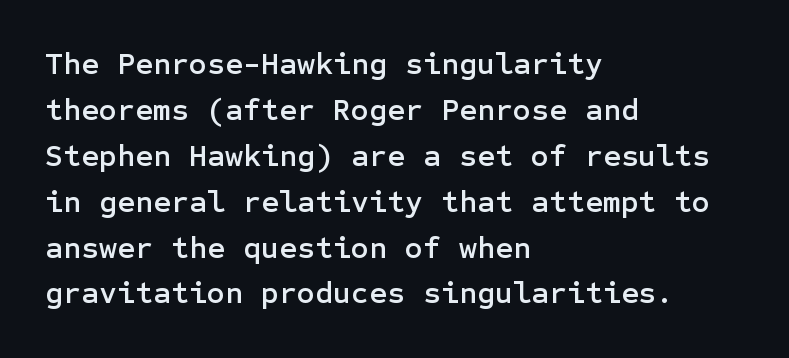
The image shows 31 px sans-serif type, upright; set left-aligned, normal line spacing (1.48x), normal letter spacing, not underlined; low stroke contrast and a medium x-height.
